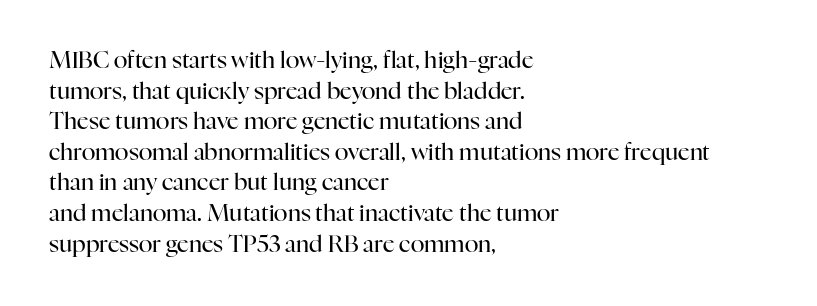
{"italic": "no", "bold": "no", "underline": "no", "align": "left", "line_spacing": "normal", "line_spacing_ratio": 1.33, "letter_spacing": "normal", "letter_spacing_em": 0.0, "glyph_px": 23}
